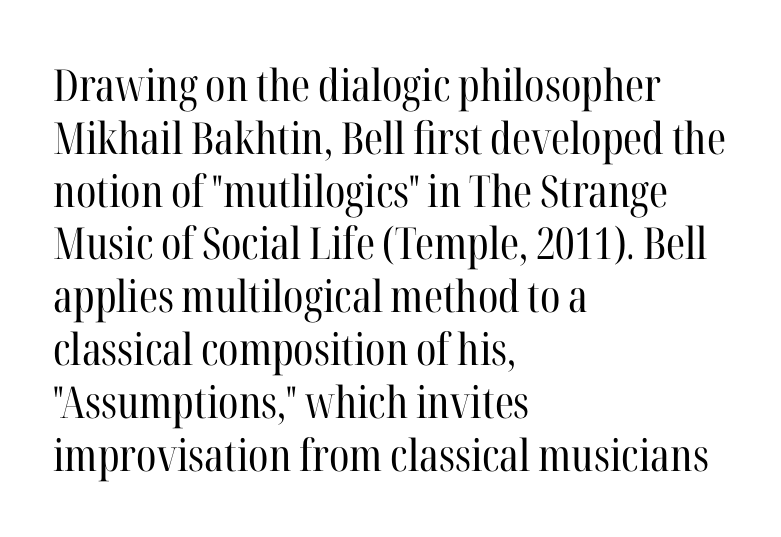
No extra tracking has been applied to these lines. This is roman type, the default non-slanted kind. Weight class: somewhere from thin through regular. The text was rendered using a seriffed face with decorative stroke endings. Teacher's note: observe the even left margin — that is flush-left alignment. Lines of text with bare space underneath.
